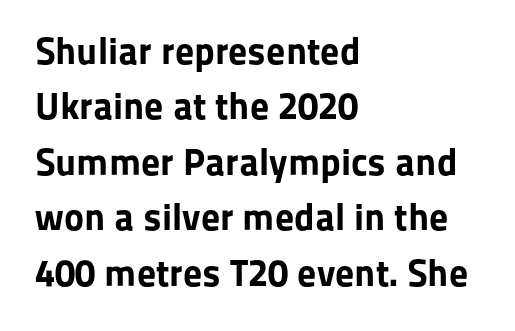
Q: Is the text bold? A: Yes.
Q: Is the text italic (slanted)? A: No, it is upright.
Q: Is the typeface a serif or a sans-serif typeface? A: Sans-serif.
Q: Is the text underlined? A: No.
Q: How is the paragraph aligned? A: Left-aligned.
Q: Is the spacing between letters normal or unusually wide? A: Normal.
Q: Is the spacing between lines tight, normal or loose? A: Normal.
Q: Width (condensed, normal, or wide)? A: Normal.
Q: Stroke contrast? A: Low.
Q: x-height? A: Medium.
Q: Monospaced? A: No.
